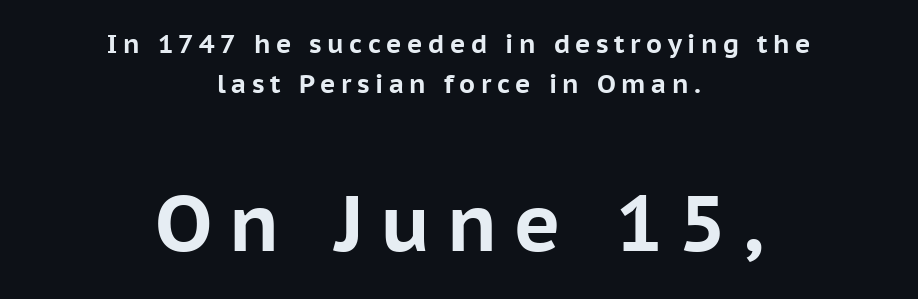
Q: Is the text bold? A: Yes.
Q: Is the text italic (slanted)? A: No, it is upright.
Q: Is the typeface a serif or a sans-serif typeface? A: Sans-serif.
Q: Is the text underlined? A: No.
Q: How is the paragraph aligned? A: Centered.
Q: Is the spacing between letters normal or unusually wide? A: Unusually wide.
Q: Is the spacing between lines tight, normal or loose? A: Normal.
Q: Which block of text is set in a larger size, the first (top) or the second (bottom)? A: The second (bottom) one.
Q: Width (condensed, normal, or wide)? A: Normal.
Q: Stroke contrast? A: Low.
Q: x-height? A: Medium.
Q: Monospaced? A: No.
